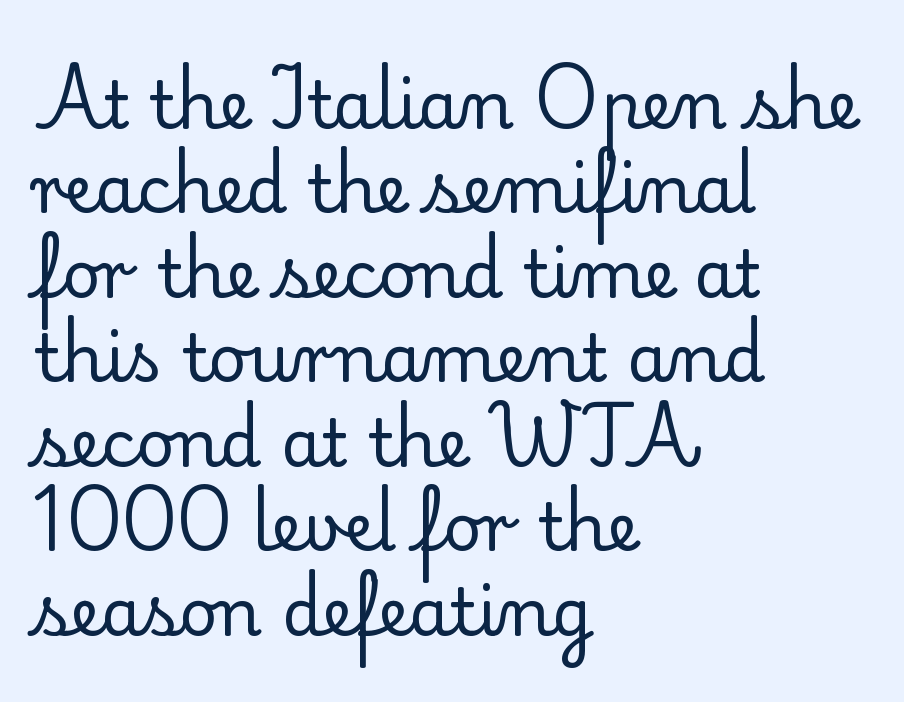
Q: Is the text bold? A: No.
Q: Is the text italic (slanted)? A: No, it is upright.
Q: Is the typeface a serif or a sans-serif typeface? A: Serif.
Q: Is the text underlined? A: No.
Q: How is the paragraph aligned? A: Left-aligned.
Q: Is the spacing between letters normal or unusually wide? A: Normal.
Q: Is the spacing between lines tight, normal or loose? A: Normal.
Q: Width (condensed, normal, or wide)? A: Normal.
Q: Stroke contrast? A: Low.
Q: x-height? A: Small.
Q: Monospaced? A: No.
